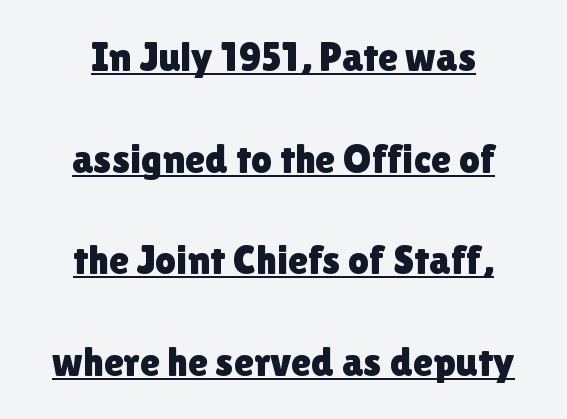
{"serif": "no", "italic": "no", "width": "normal", "stroke_contrast": "low", "x_height": "medium", "monospaced": "no", "underline": "yes", "align": "center", "line_spacing": "loose", "line_spacing_ratio": 2.48, "letter_spacing": "normal", "letter_spacing_em": 0.0, "glyph_px": 41}
